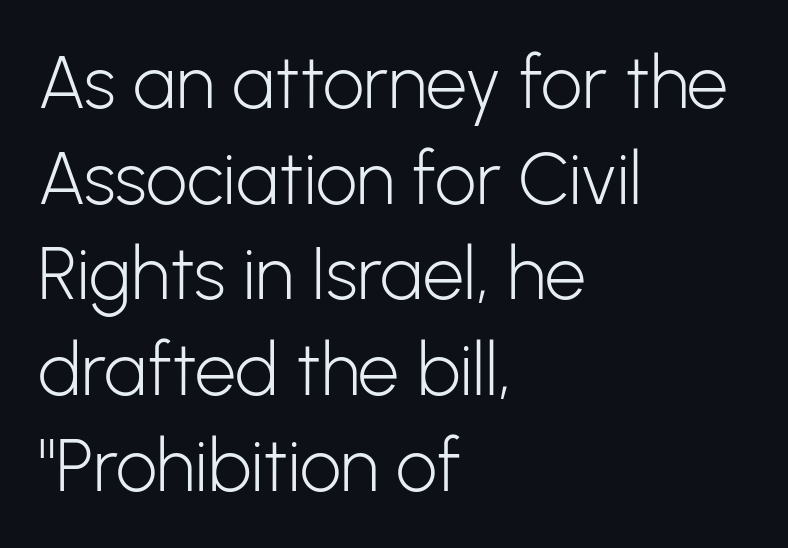
The image shows 73 px light sans-serif type, upright; set left-aligned, normal line spacing (1.31x), normal letter spacing, not underlined; low stroke contrast and a medium x-height.
